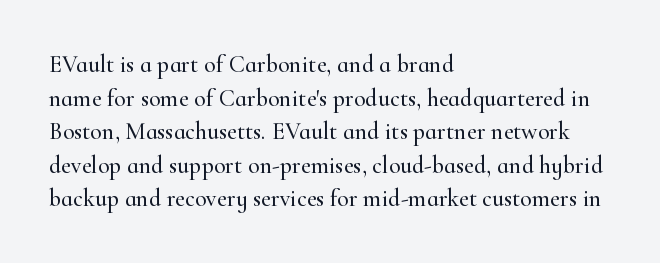
The image shows 24 px text type, upright; set left-aligned, normal line spacing (1.4x), normal letter spacing, not underlined.
